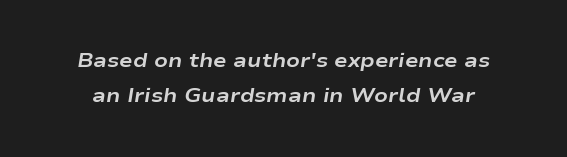
{"italic": "yes", "lean": "right", "slant_degrees": 9, "bold": "yes", "underline": "no", "line_spacing_ratio": 1.76, "letter_spacing": "normal", "letter_spacing_em": 0.0, "glyph_px": 20}
